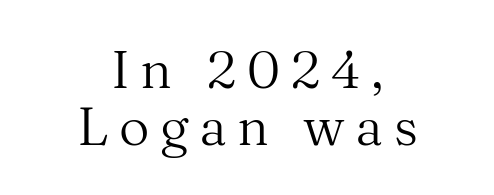
Q: Is the text bold? A: No.
Q: Is the text italic (slanted)? A: No, it is upright.
Q: Is the typeface a serif or a sans-serif typeface? A: Serif.
Q: Is the text underlined? A: No.
Q: How is the paragraph aligned? A: Centered.
Q: Is the spacing between letters normal or unusually wide? A: Unusually wide.
Q: Is the spacing between lines tight, normal or loose? A: Tight.
Q: Width (condensed, normal, or wide)? A: Normal.
Q: Stroke contrast? A: Medium.
Q: x-height? A: Medium.
Q: Monospaced? A: No.
